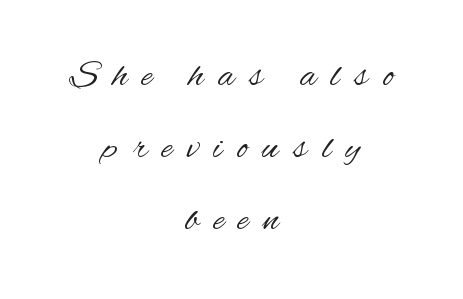
Q: Is the text bold? A: No.
Q: Is the text italic (slanted)? A: Yes.
Q: Is the typeface a serif or a sans-serif typeface? A: Sans-serif.
Q: Is the text underlined? A: No.
Q: How is the paragraph aligned? A: Centered.
Q: Is the spacing between letters normal or unusually wide? A: Unusually wide.
Q: Width (condensed, normal, or wide)? A: Condensed.
Q: Stroke contrast? A: Medium.
Q: x-height? A: Small.
Q: Monospaced? A: No.
